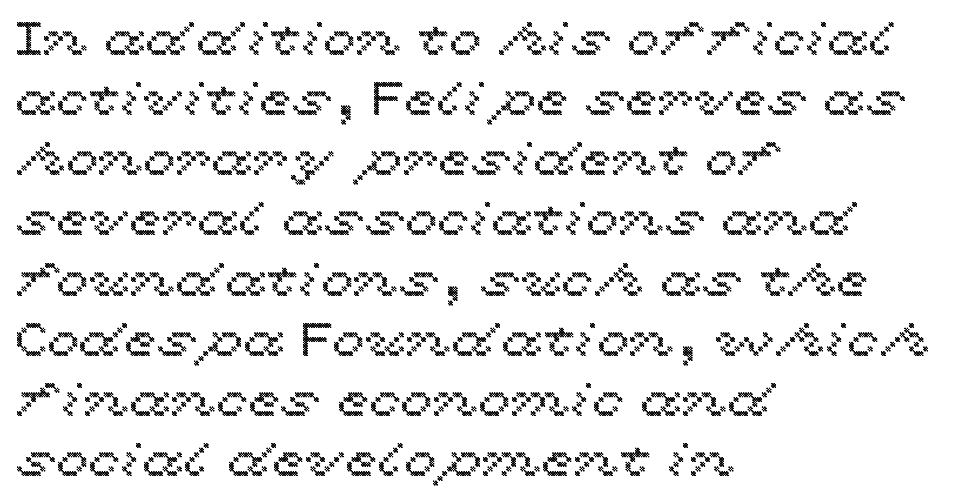
{"width": "wide", "x_height": "medium", "monospaced": "no", "underline": "no", "align": "left", "line_spacing": "normal", "line_spacing_ratio": 1.28, "letter_spacing": "normal", "letter_spacing_em": 0.0, "glyph_px": 47}
